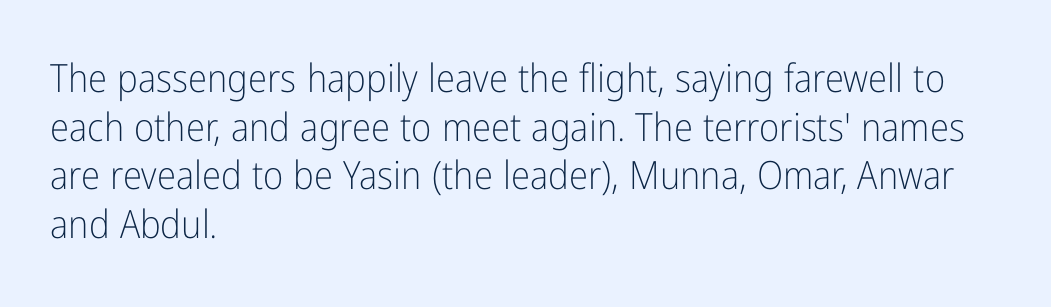
Q: Is the text bold? A: No.
Q: Is the text italic (slanted)? A: No, it is upright.
Q: Is the typeface a serif or a sans-serif typeface? A: Sans-serif.
Q: Is the text underlined? A: No.
Q: How is the paragraph aligned? A: Left-aligned.
Q: Is the spacing between letters normal or unusually wide? A: Normal.
Q: Is the spacing between lines tight, normal or loose? A: Normal.
Q: Width (condensed, normal, or wide)? A: Condensed.
Q: Stroke contrast? A: Low.
Q: x-height? A: Medium.
Q: Monospaced? A: No.
